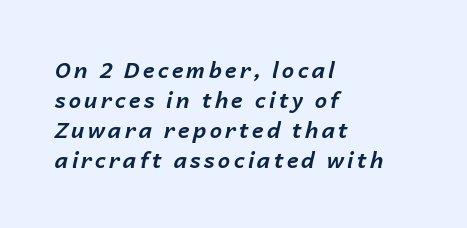
These lines are set flush left with a ragged right edge. The space directly below the letters is spotless. Evenly set lines give the paragraph a standard silhouette. Summary of weight: heavy, a full bold. Does the lettering tilt? It does — this is italic.
